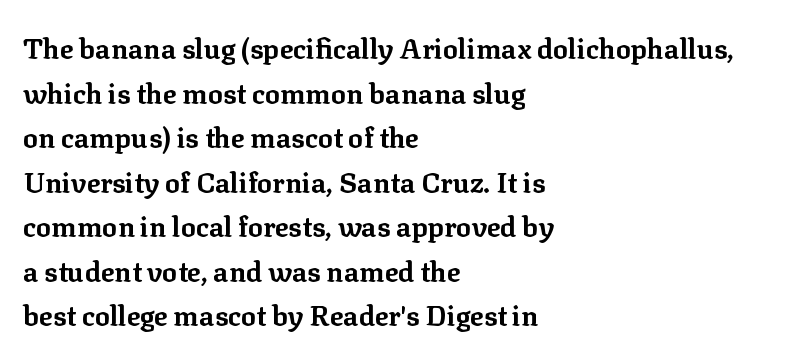
Q: Is the text bold? A: Yes.
Q: Is the text italic (slanted)? A: No, it is upright.
Q: Is the typeface a serif or a sans-serif typeface? A: Serif.
Q: Is the text underlined? A: No.
Q: How is the paragraph aligned? A: Left-aligned.
Q: Is the spacing between letters normal or unusually wide? A: Normal.
Q: Is the spacing between lines tight, normal or loose? A: Normal.
Q: Width (condensed, normal, or wide)? A: Normal.
Q: Stroke contrast? A: Low.
Q: x-height? A: Medium.
Q: Monospaced? A: No.
